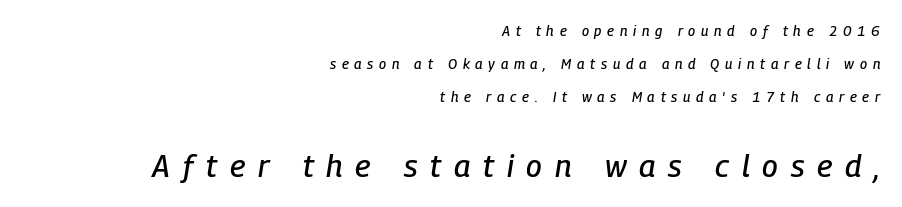
The image shows 31 px condensed type, italic (leaning right); set right-aligned, loose line spacing (2.37x), unusually wide letter spacing (+0.41 em), not underlined; the second (bottom) block is 2.21x larger; low stroke contrast and a medium x-height.
